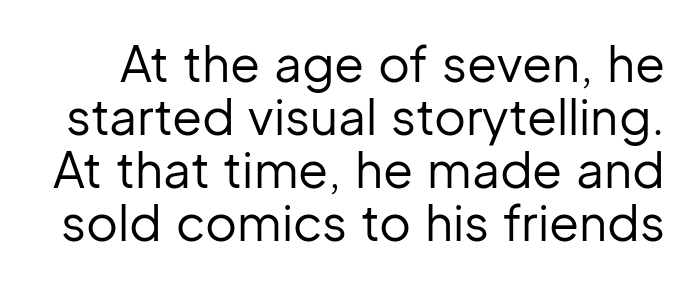
{"serif": "no", "italic": "no", "bold": "no", "weight": "regular", "width": "normal", "stroke_contrast": "low", "x_height": "medium", "monospaced": "no", "underline": "no", "line_spacing": "tight", "line_spacing_ratio": 1.08, "letter_spacing": "normal", "letter_spacing_em": 0.0, "glyph_px": 49}
